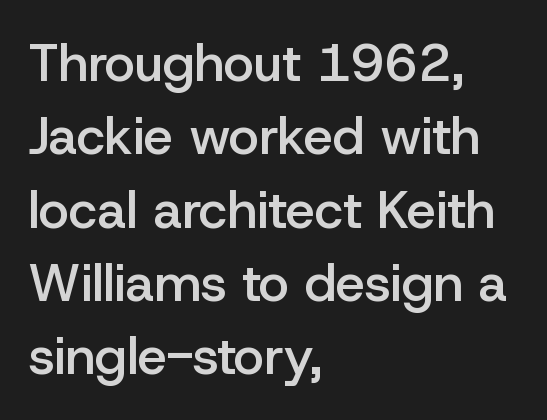
What's the leading like? Ordinary, nothing unusual. Glance below the letters and you will spot only blank space. The line texture is even and compact thanks to regular tracking. Each letter keeps its own natural width here, so spacing adapts to shape.
